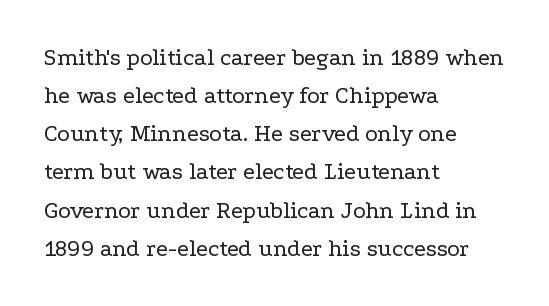
Q: Is the text bold? A: No.
Q: Is the text italic (slanted)? A: No, it is upright.
Q: Is the text underlined? A: No.
Q: How is the paragraph aligned? A: Left-aligned.
Q: Is the spacing between letters normal or unusually wide? A: Normal.
Q: Is the spacing between lines tight, normal or loose? A: Normal.
